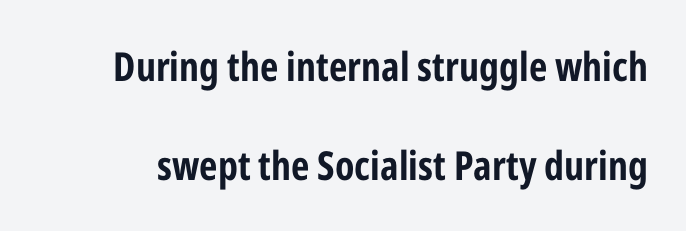
Q: Is the text bold? A: Yes.
Q: Is the text italic (slanted)? A: No, it is upright.
Q: Is the typeface a serif or a sans-serif typeface? A: Sans-serif.
Q: Is the text underlined? A: No.
Q: Is the spacing between letters normal or unusually wide? A: Normal.
Q: Is the spacing between lines tight, normal or loose? A: Loose.
Q: Width (condensed, normal, or wide)? A: Condensed.
Q: Stroke contrast? A: Low.
Q: x-height? A: Medium.
Q: Monospaced? A: No.
